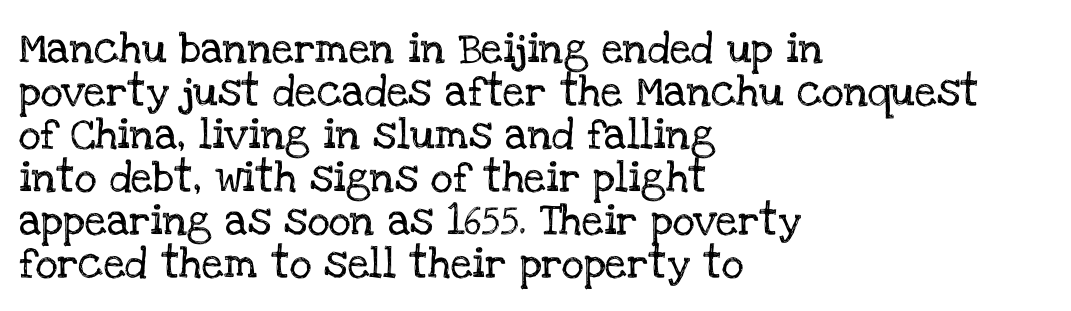
Look at the tracking — it's just the regular setting, nothing added. The block of text has a typical density, with ordinary space between rows. This is roman type, the default non-slanted kind. Reading down the block, your eye returns to a fixed left position each line. Letters rest on an invisible, unmarked baseline. Think of a printed novel: that variable character pitch is what you see here.
